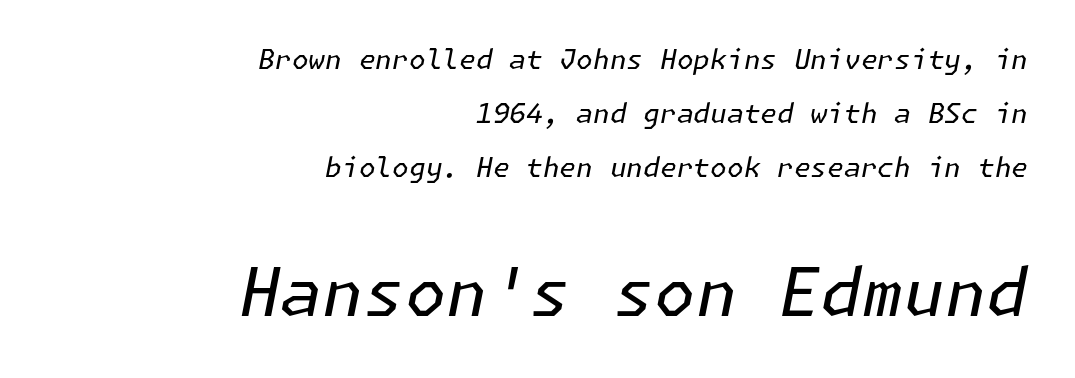
Q: Is the text bold? A: No.
Q: Is the text italic (slanted)? A: Yes, it leans right by about 11 degrees.
Q: Is the text underlined? A: No.
Q: How is the paragraph aligned? A: Right-aligned.
Q: Is the spacing between letters normal or unusually wide? A: Normal.
Q: Is the spacing between lines tight, normal or loose? A: Loose.
Q: Which block of text is set in a larger size, the first (top) or the second (bottom)? A: The second (bottom) one.
Q: Width (condensed, normal, or wide)? A: Normal.
Q: Stroke contrast? A: Low.
Q: x-height? A: Medium.
